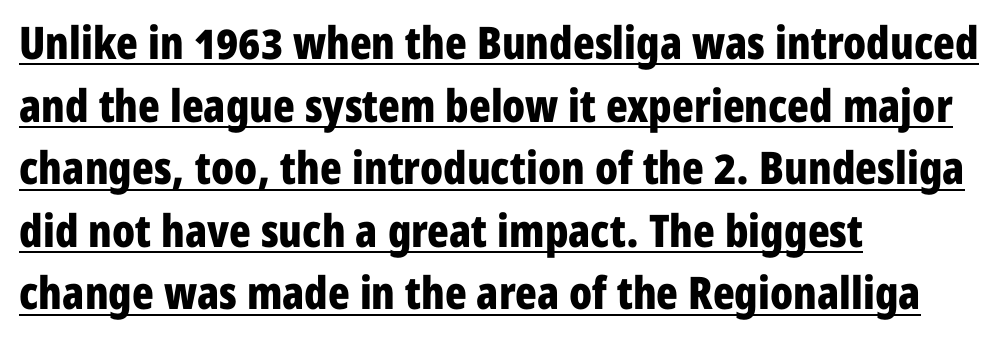
{"serif": "no", "italic": "no", "bold": "yes", "weight": "bold", "width": "condensed", "stroke_contrast": "low", "x_height": "medium", "monospaced": "no", "underline": "yes", "align": "left", "line_spacing": "normal", "line_spacing_ratio": 1.39, "letter_spacing": "normal", "letter_spacing_em": 0.0, "glyph_px": 45}
